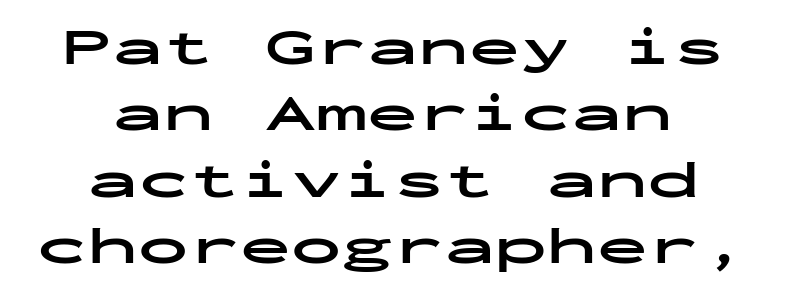
Q: Is the text bold? A: Yes.
Q: Is the text italic (slanted)? A: No, it is upright.
Q: Is the typeface a serif or a sans-serif typeface? A: Sans-serif.
Q: Is the text underlined? A: No.
Q: How is the paragraph aligned? A: Centered.
Q: Is the spacing between letters normal or unusually wide? A: Normal.
Q: Is the spacing between lines tight, normal or loose? A: Normal.
Q: Width (condensed, normal, or wide)? A: Wide.
Q: Stroke contrast? A: Low.
Q: x-height? A: Medium.
Q: Monospaced? A: Yes.
